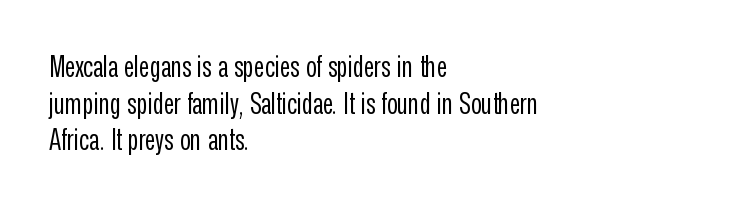
Each letter's strokes conclude bluntly, with no projecting serifs. Heaviness? Minimal to ordinary, like unemphasized prose. Spacing verdict: proportional, widths tailored to each character. Each line starts at the same left margin while the right side varies.
